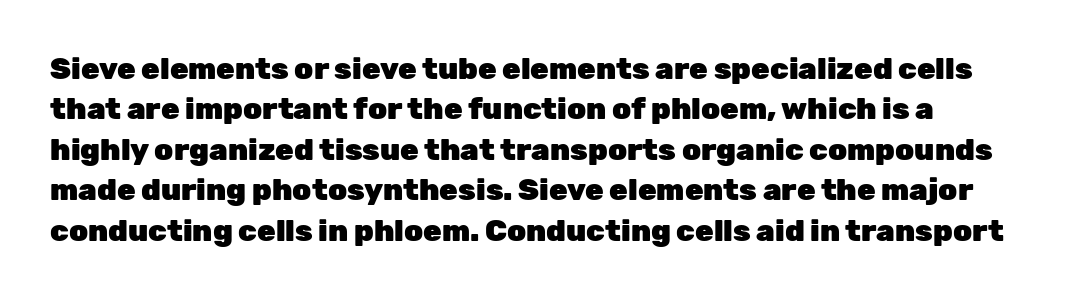
{"serif": "no", "italic": "no", "bold": "yes", "weight": "heavy", "width": "normal", "stroke_contrast": "low", "x_height": "medium", "monospaced": "no", "underline": "no", "line_spacing": "normal", "line_spacing_ratio": 1.35, "letter_spacing": "normal", "letter_spacing_em": 0.0, "glyph_px": 30}
